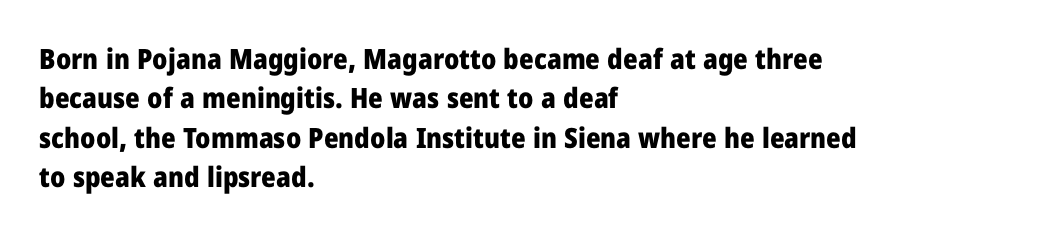
The image shows 28 px heavy sans-serif type, upright; set left-aligned, normal line spacing (1.41x), normal letter spacing, not underlined; low stroke contrast and a medium x-height.
